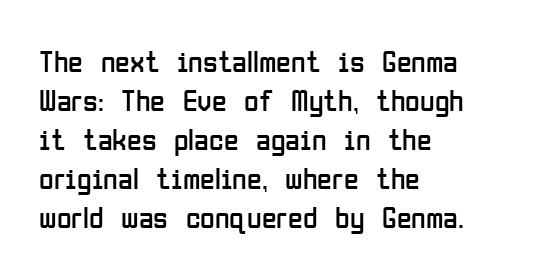
The image shows 30 px regular-weight, condensed sans-serif type, upright; set left-aligned, normal line spacing (1.3x), normal letter spacing, not underlined; low stroke contrast and a medium x-height.
